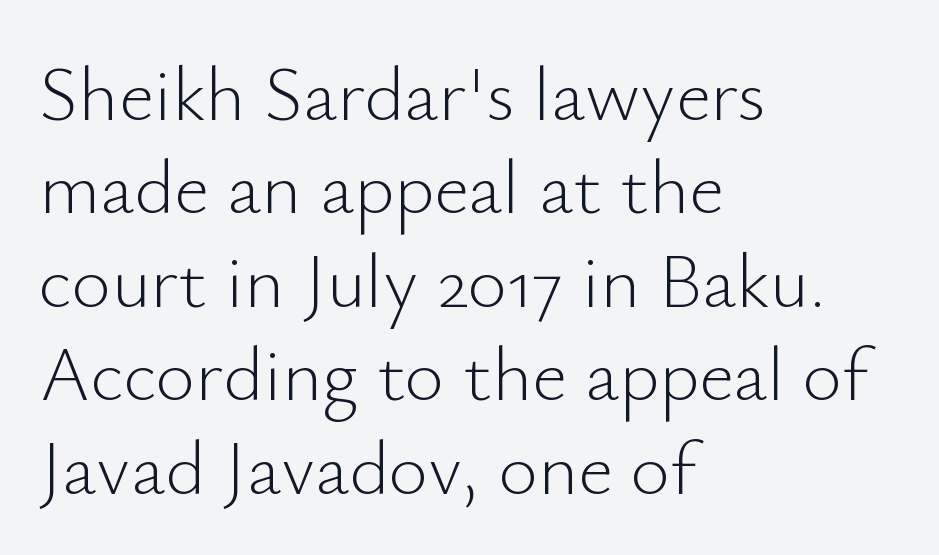
These lines keep a tight, regular rhythm from letter to letter. Letters rest on an invisible, unmarked baseline. Think of a printed novel: that variable character pitch is what you see here. No heavy texture on the line: the type isn't bold. Line starts are locked; line ends wander. Letterform terminals end flat and unadorned throughout the passage.
